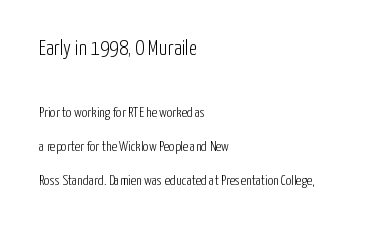
Q: Is the text bold? A: No.
Q: Is the text italic (slanted)? A: No, it is upright.
Q: Is the text underlined? A: No.
Q: How is the paragraph aligned? A: Left-aligned.
Q: Is the spacing between letters normal or unusually wide? A: Normal.
Q: Is the spacing between lines tight, normal or loose? A: Loose.
Q: Which block of text is set in a larger size, the first (top) or the second (bottom)? A: The first (top) one.
